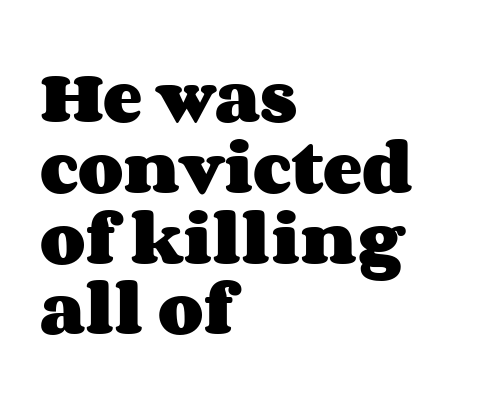
{"italic": "no", "bold": "yes", "weight": "heavy", "width": "wide", "stroke_contrast": "medium", "x_height": "large", "monospaced": "no", "underline": "no", "align": "left", "line_spacing_ratio": 1.2, "letter_spacing": "normal", "letter_spacing_em": 0.0, "glyph_px": 59}
